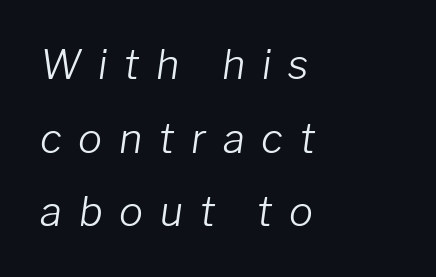
Q: Is the text bold? A: No.
Q: Is the text italic (slanted)? A: Yes, it leans right by about 8 degrees.
Q: Is the text underlined? A: No.
Q: How is the paragraph aligned? A: Left-aligned.
Q: Is the spacing between letters normal or unusually wide? A: Unusually wide.
Q: Width (condensed, normal, or wide)? A: Normal.
Q: Stroke contrast? A: Low.
Q: x-height? A: Medium.
Q: Monospaced? A: No.
